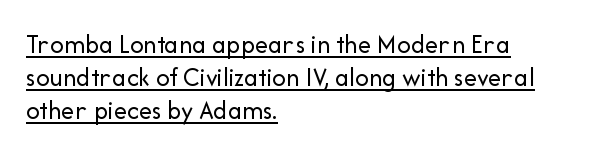
The image shows 27 px text type, upright; set left-aligned, line spacing 1.23x, normal letter spacing, underlined.
